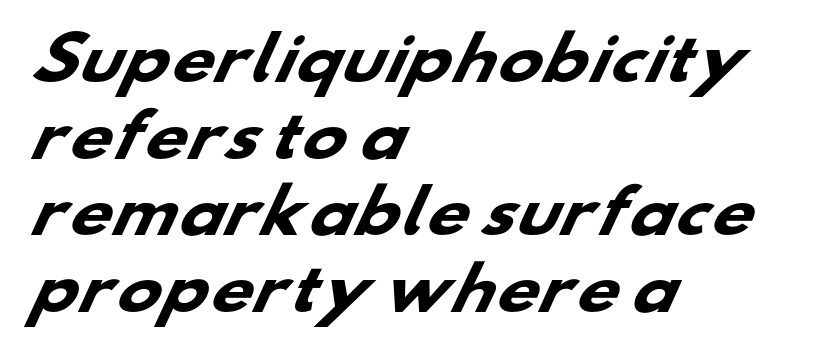
Visually the block forms a straight wall on the left and a jagged coastline on the right. Honestly, the row spacing looks completely unremarkable. Compared with typical body copy, the letter spacing here is the same. The string is rendered with underlining switched off. In terms of weight, the rendering is a true, heavy bold.
